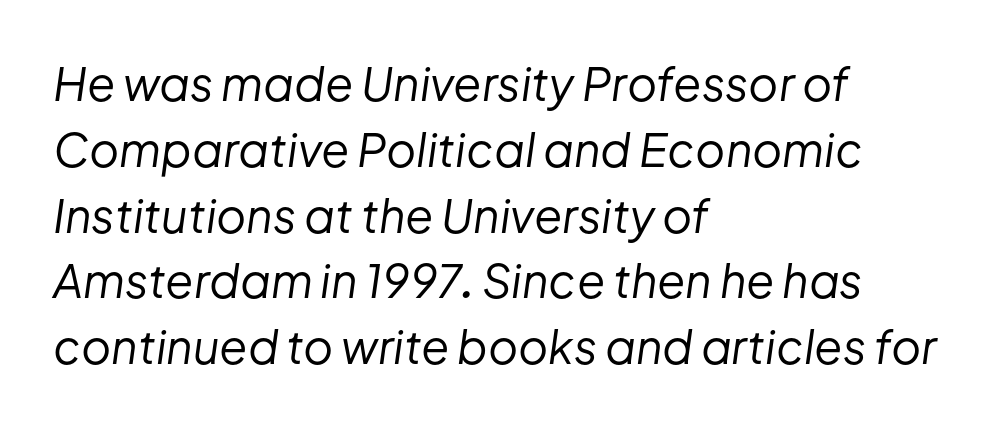
Q: Is the text bold? A: No.
Q: Is the text italic (slanted)? A: Yes, it leans right by about 8 degrees.
Q: Is the text underlined? A: No.
Q: How is the paragraph aligned? A: Left-aligned.
Q: Is the spacing between letters normal or unusually wide? A: Normal.
Q: Is the spacing between lines tight, normal or loose? A: Normal.
Q: Width (condensed, normal, or wide)? A: Normal.
Q: Stroke contrast? A: Low.
Q: x-height? A: Medium.
Q: Monospaced? A: No.
